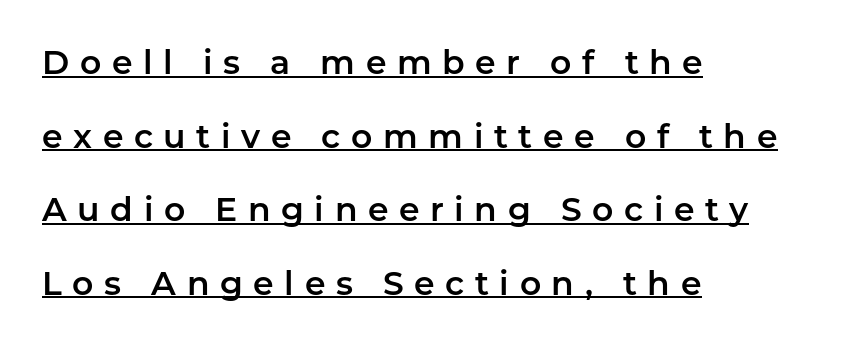
{"serif": "no", "italic": "no", "width": "normal", "stroke_contrast": "low", "x_height": "medium", "monospaced": "no", "underline": "yes", "align": "left", "line_spacing": "loose", "line_spacing_ratio": 2.23, "letter_spacing": "wide", "letter_spacing_em": 0.32, "glyph_px": 33}
